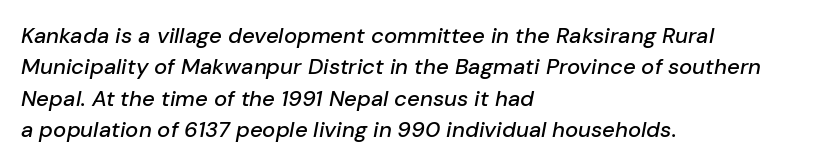
{"italic": "yes", "lean": "right", "slant_degrees": 10, "underline": "no", "align": "left", "line_spacing": "normal", "line_spacing_ratio": 1.43, "letter_spacing": "normal", "letter_spacing_em": 0.0, "glyph_px": 22}
